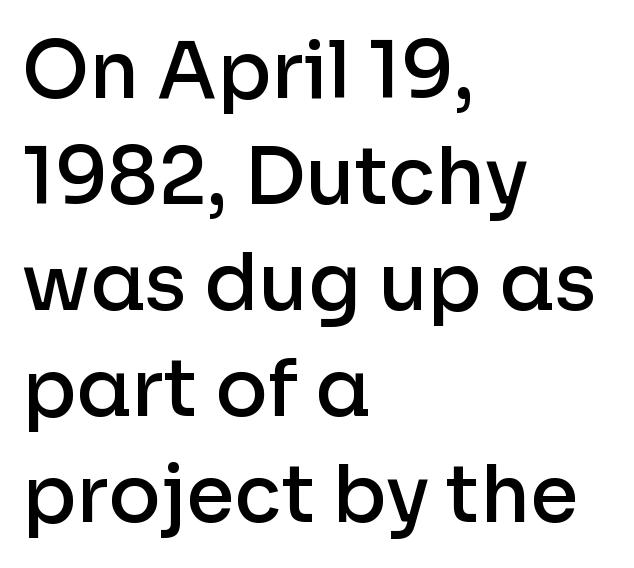
Q: Is the text bold? A: Semi-bold.
Q: Is the text italic (slanted)? A: No, it is upright.
Q: Is the typeface a serif or a sans-serif typeface? A: Sans-serif.
Q: Is the text underlined? A: No.
Q: How is the paragraph aligned? A: Left-aligned.
Q: Is the spacing between letters normal or unusually wide? A: Normal.
Q: Is the spacing between lines tight, normal or loose? A: Normal.
Q: Width (condensed, normal, or wide)? A: Normal.
Q: Stroke contrast? A: Low.
Q: x-height? A: Medium.
Q: Monospaced? A: No.
